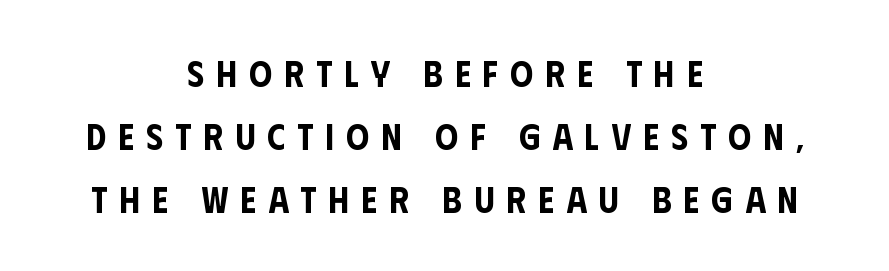
Q: Is the text italic (slanted)? A: No, it is upright.
Q: Is the typeface a serif or a sans-serif typeface? A: Sans-serif.
Q: Is the text underlined? A: No.
Q: How is the paragraph aligned? A: Centered.
Q: Is the spacing between letters normal or unusually wide? A: Unusually wide.
Q: Width (condensed, normal, or wide)? A: Condensed.
Q: Stroke contrast? A: Low.
Q: x-height? A: Large.
Q: Monospaced? A: No.
